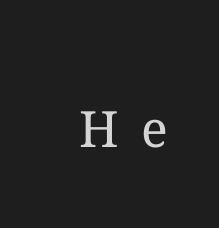
Is the letter spacing exaggerated? Yes — the characters are pushed far apart. A typesetter would call this proportional, since set widths differ per character. Is the type heavy? It reads as light-to-regular instead. Do the letters lean? They stand straight. Glance below the letters and you will spot only blank space.
